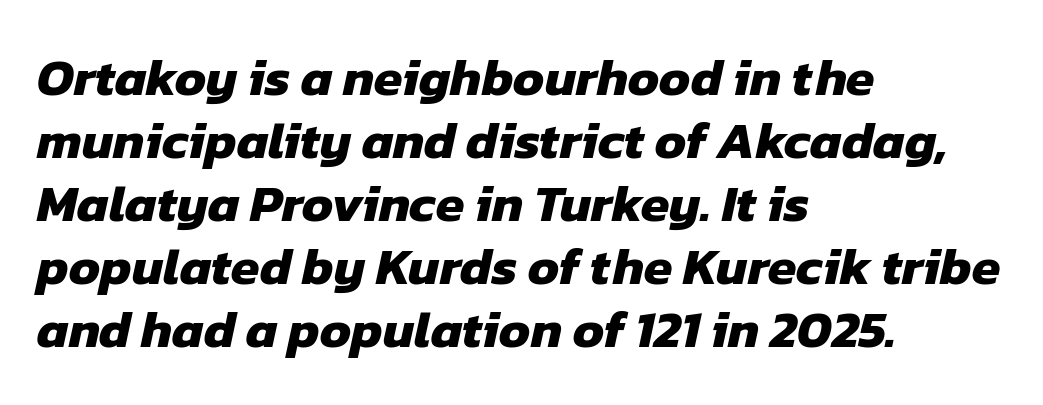
{"serif": "no", "bold": "yes", "weight": "heavy", "width": "normal", "stroke_contrast": "low", "x_height": "medium", "monospaced": "no", "underline": "no", "align": "left", "line_spacing_ratio": 1.21, "letter_spacing": "normal", "letter_spacing_em": 0.0, "glyph_px": 52}
